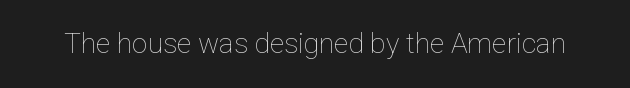
The image shows 28 px thin type, upright; set normal letter spacing, not underlined; low stroke contrast and a medium x-height.
